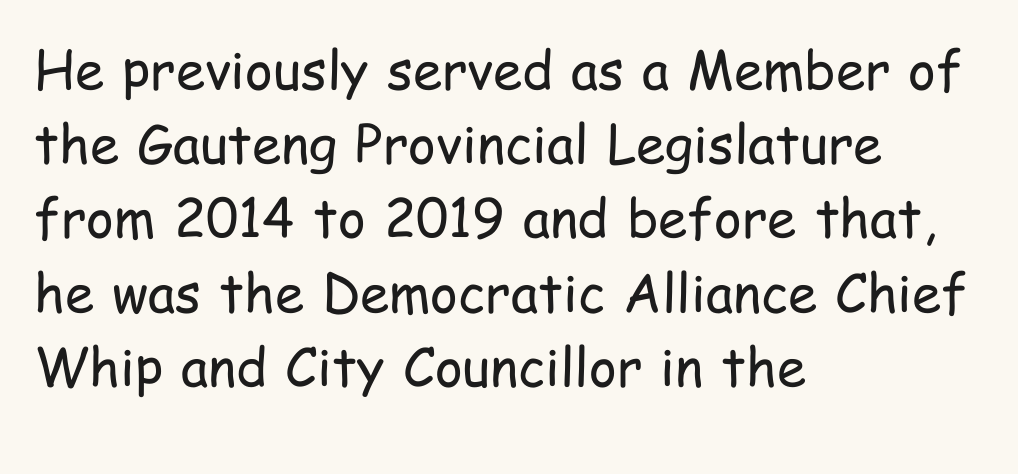
Does the type have serifs? No, each stem ends abruptly. Regular leading. Here the designer chose a conventional face with non-uniform glyph widths. Descenders hang freely into open space. The horizontal fit of the characters is conventional and even.
